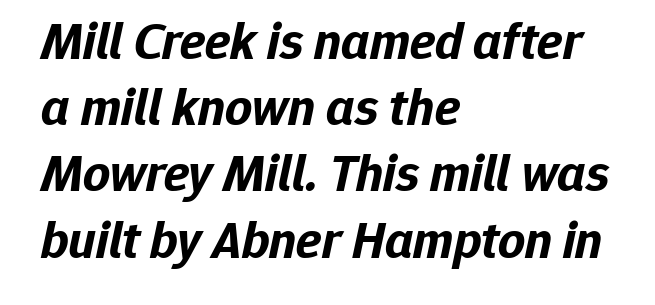
The image shows 53 px bold type, italic (leaning right); set left-aligned, normal line spacing (1.25x), normal letter spacing, not underlined; low stroke contrast and a medium x-height.
